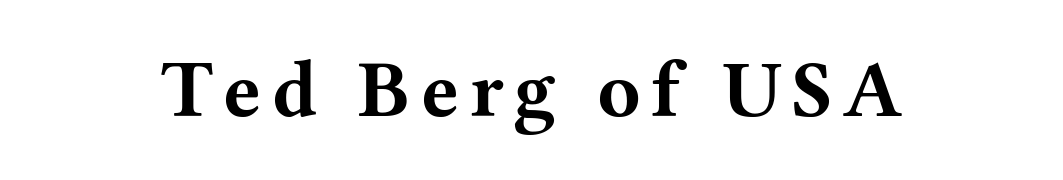
The image shows 80 px bold, wide serif type, upright; set not underlined; medium stroke contrast and a medium x-height.
